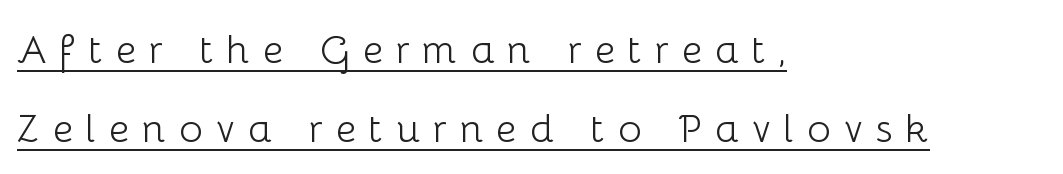
{"serif": "no", "italic": "no", "bold": "no", "weight": "light", "width": "normal", "stroke_contrast": "low", "x_height": "medium", "monospaced": "no", "underline": "yes", "align": "left", "line_spacing": "loose", "line_spacing_ratio": 1.98, "letter_spacing": "wide", "letter_spacing_em": 0.31, "glyph_px": 40}
